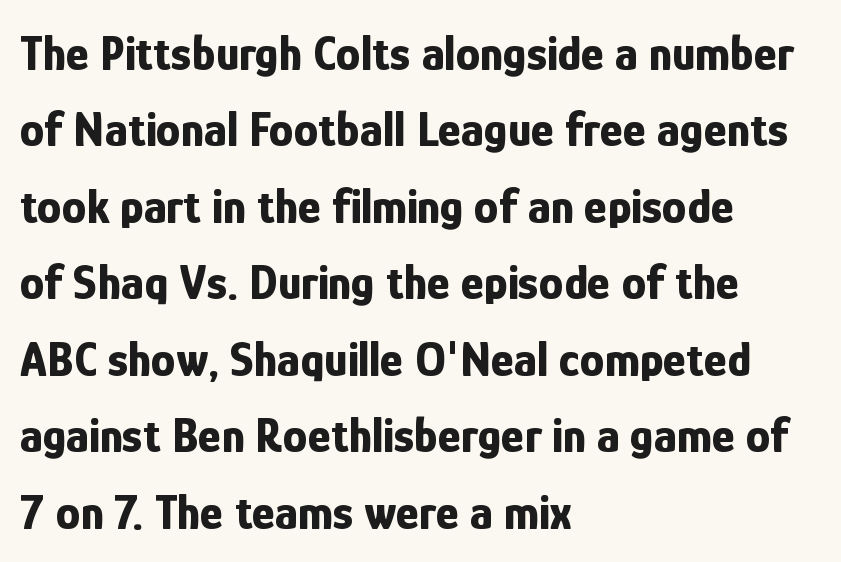
{"serif": "no", "italic": "no", "bold": "yes", "weight": "bold", "width": "condensed", "stroke_contrast": "low", "x_height": "medium", "monospaced": "no", "underline": "no", "align": "left", "line_spacing": "normal", "line_spacing_ratio": 1.56, "letter_spacing": "normal", "letter_spacing_em": 0.0, "glyph_px": 49}
